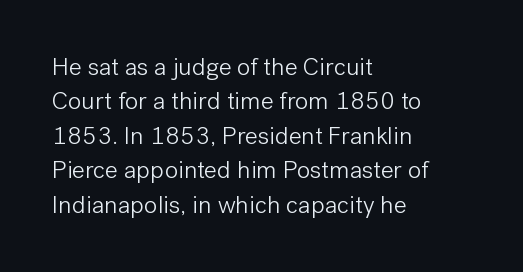
Q: Is the text bold? A: No.
Q: Is the text italic (slanted)? A: No, it is upright.
Q: Is the text underlined? A: No.
Q: How is the paragraph aligned? A: Left-aligned.
Q: Is the spacing between letters normal or unusually wide? A: Normal.
Q: Is the spacing between lines tight, normal or loose? A: Normal.
